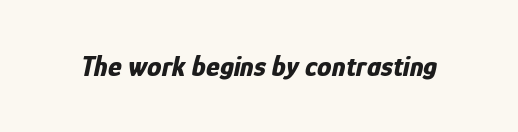
Thick stems and heavy bowls — unmistakably bold. Observe the lean: these are italic letterforms. Default kerning and tracking; the words read as compact shapes. Descenders hang freely into open space.
